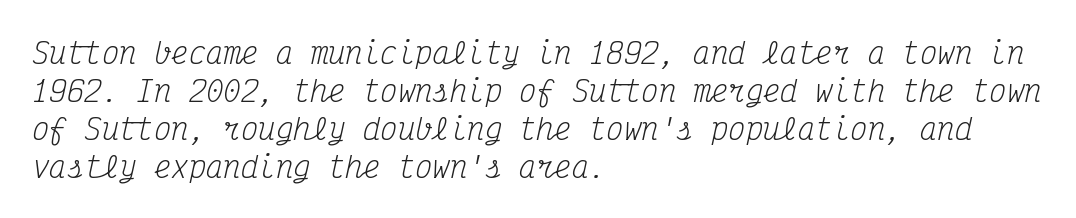
There's an unmistakable incline to the writing here. Think of a typewriter: that constant character pitch is what you see here. Summary of vertical rhythm: regular, with standard interline spacing. Line beginnings align vertically; line endings do not. Compared with typical body copy, the letter spacing here is the same.
